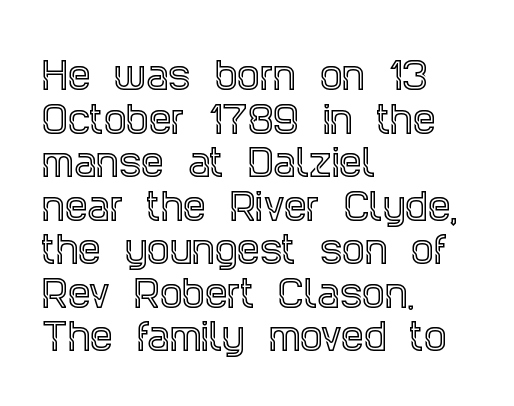
The image shows 36 px condensed serif type, upright; set left-aligned, line spacing 1.21x, normal letter spacing, not underlined; a large x-height.
